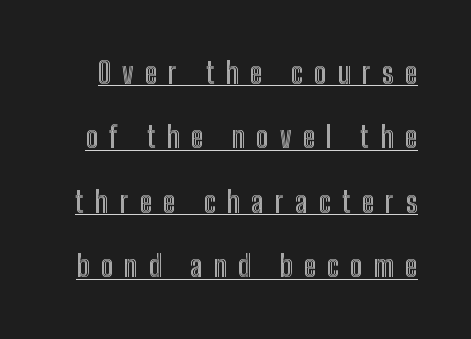
{"italic": "no", "width": "condensed", "x_height": "medium", "monospaced": "no", "underline": "yes", "line_spacing": "loose", "line_spacing_ratio": 2.15, "letter_spacing": "wide", "letter_spacing_em": 0.37, "glyph_px": 30}
